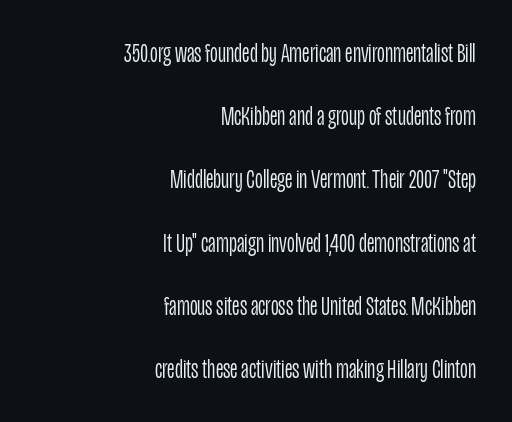
Q: Is the text bold? A: No.
Q: Is the text italic (slanted)? A: No, it is upright.
Q: Is the text underlined? A: No.
Q: How is the paragraph aligned? A: Right-aligned.
Q: Is the spacing between letters normal or unusually wide? A: Normal.
Q: Is the spacing between lines tight, normal or loose? A: Loose.
